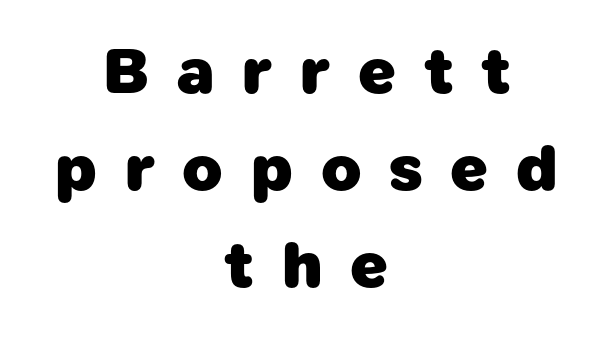
The passage is arranged like a title page — every line centered. Each glyph is drawn with heavy, bold strokes. You could not count columns in this text — the font is proportionally spaced. The designer left line spacing at the default. Each row of text sits above clean, open space. Each word looks stretched out because of the extra space between its letters.
